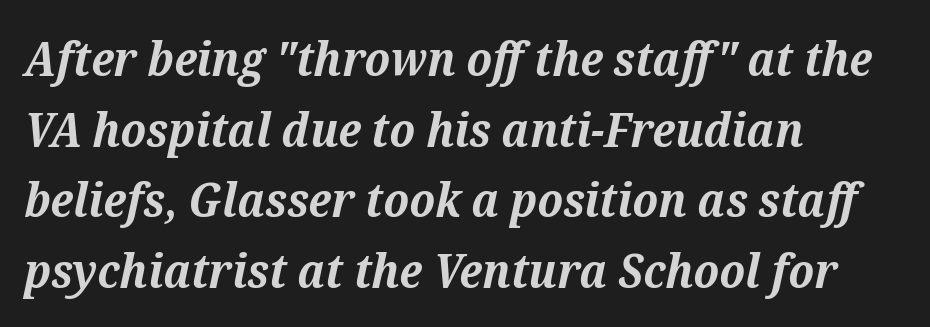
The image shows 48 px bold serif type, italic (leaning right); set left-aligned, normal line spacing (1.47x), normal letter spacing, not underlined; medium stroke contrast and a medium x-height.
